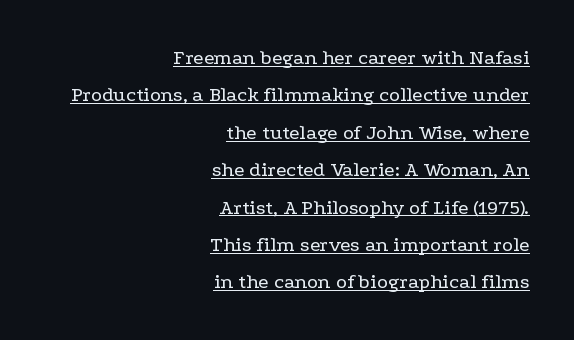
The image shows 21 px text type, upright; set right-aligned, line spacing 1.78x, normal letter spacing, underlined.
